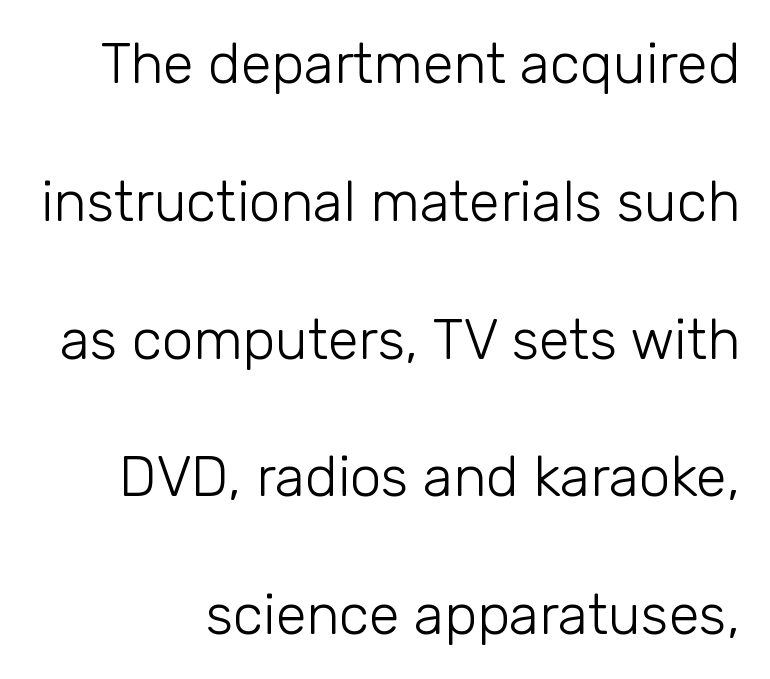
{"serif": "no", "italic": "no", "bold": "no", "weight": "light", "width": "normal", "stroke_contrast": "low", "x_height": "medium", "monospaced": "no", "underline": "no", "align": "right", "line_spacing": "loose", "line_spacing_ratio": 2.46, "letter_spacing": "normal", "letter_spacing_em": 0.0, "glyph_px": 56}
